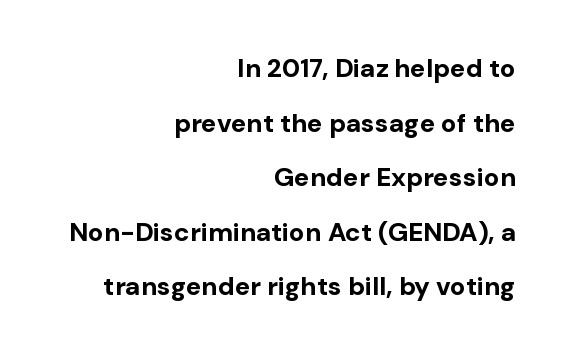
Notice how the stems are strictly vertical — no italics here. This sample is right-justified, so line beginnings fall wherever the words allow. Type without underlining. Spacing between characters is what you'd get straight out of the box. The strokes are fattened all the way to bold. Is there much room between lines? Yes — plenty of vertical air separates them.
